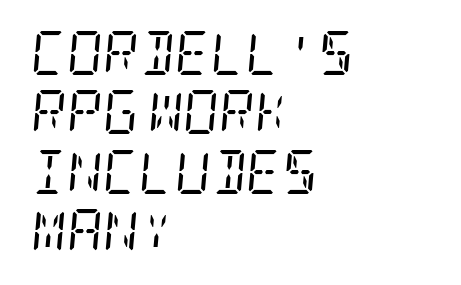
The image shows 44 px regular-weight, condensed serif type, italic (leaning right); set left-aligned, normal line spacing (1.35x), normal letter spacing, not underlined; low stroke contrast and a large x-height.
